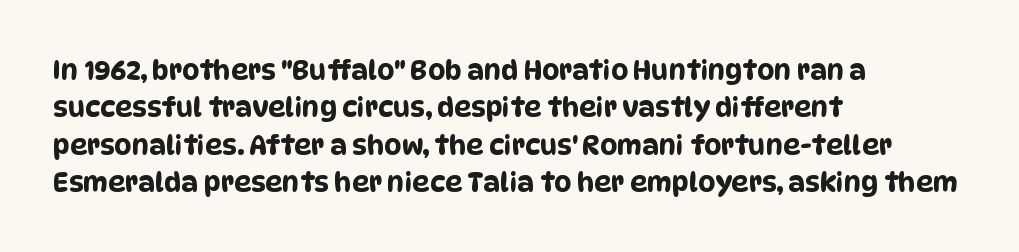
The setting favours the left margin, as ordinary paragraphs usually do. Lines of text with bare space underneath. Reading down the column, the eye jumps a familiar distance to each next line. The type is set solid horizontally, with unmodified tracking.
